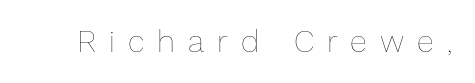
Q: Is the text bold? A: No.
Q: Is the text italic (slanted)? A: No, it is upright.
Q: Is the text underlined? A: No.
Q: Is the spacing between letters normal or unusually wide? A: Unusually wide.
Q: Width (condensed, normal, or wide)? A: Normal.
Q: Stroke contrast? A: Low.
Q: x-height? A: Medium.
Q: Monospaced? A: No.
